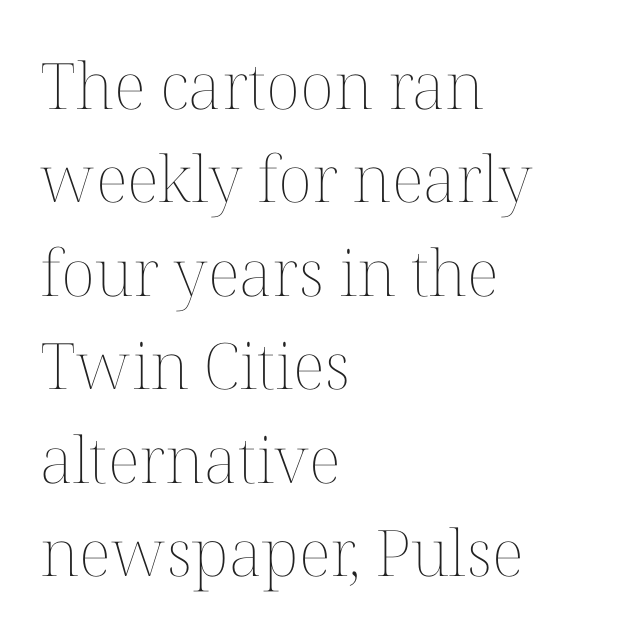
The baseline area is clear. Compared with a centered layout, this one pins lines to the left instead. Rows of type keep a routine distance in the vertical direction. Students, note that the glyphs here touch the page at normal intervals. Think of a printed novel: that variable character pitch is what you see here.
